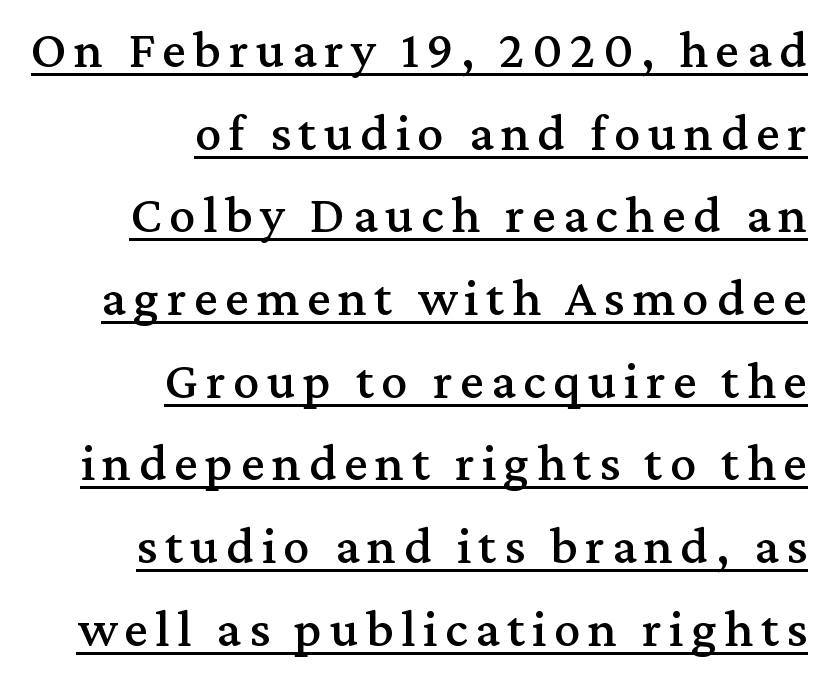
The passage shown is typed in a proportional face where columns would drift. Vertical strokes here are truly vertical. Right-aligned paragraph, ragged on the left. The rendering shows small feet on the letterforms — a serif design. Has an underline been added? It has. Leading: standard.
